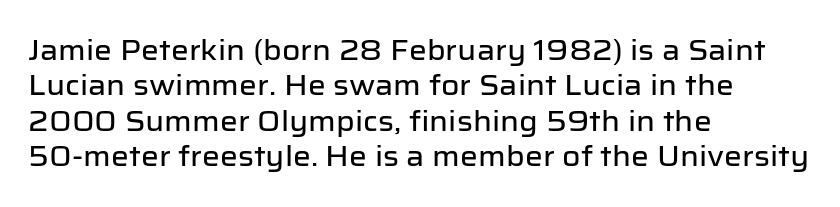
The image shows 28 px sans-serif type, upright; set left-aligned, normal line spacing (1.26x), normal letter spacing, not underlined; low stroke contrast and a medium x-height.
